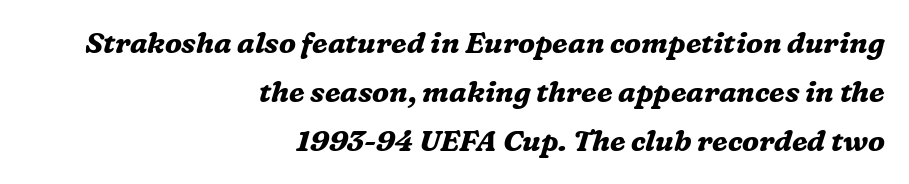
The image shows 29 px bold serif type, italic (leaning right); set right-aligned, normal line spacing (1.69x), normal letter spacing, not underlined; medium stroke contrast and a medium x-height.
